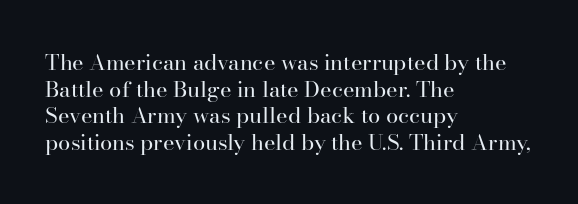
Q: Is the text bold? A: No.
Q: Is the text italic (slanted)? A: No, it is upright.
Q: Is the text underlined? A: No.
Q: How is the paragraph aligned? A: Left-aligned.
Q: Is the spacing between letters normal or unusually wide? A: Normal.
